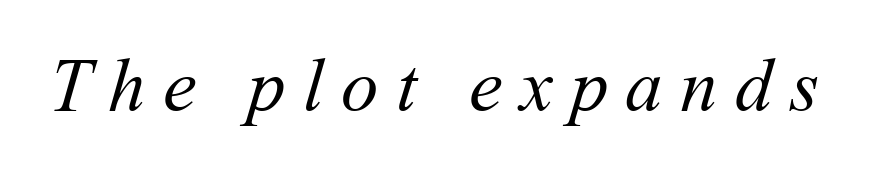
The image shows 75 px regular-weight type; set unusually wide letter spacing (+0.23 em), not underlined; medium stroke contrast and a medium x-height.
